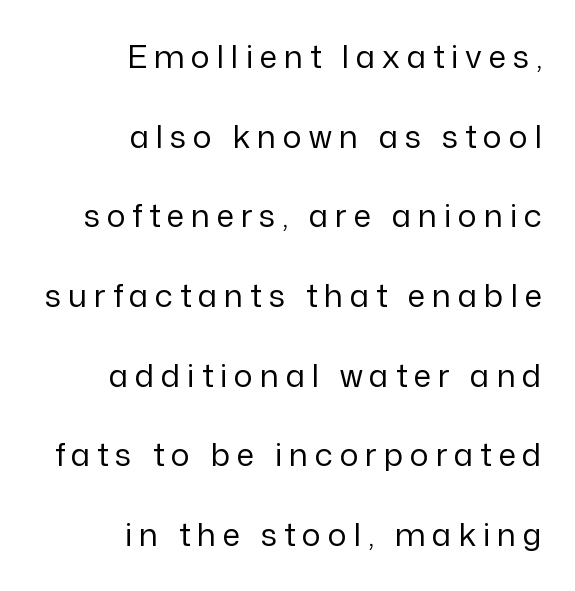
The image shows 32 px regular-weight sans-serif type, upright; set right-aligned, loose line spacing (2.49x), unusually wide letter spacing (+0.21 em), not underlined; low stroke contrast and a medium x-height.
